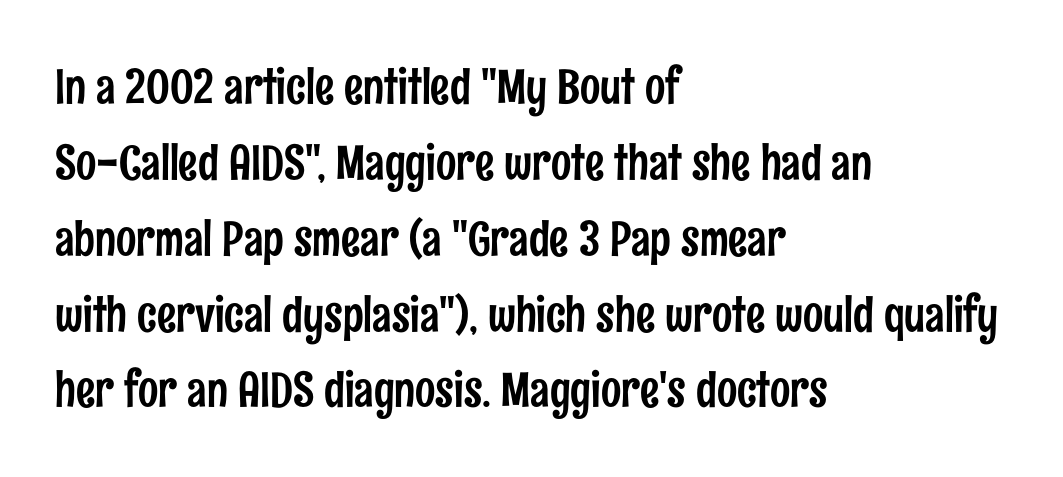
Check under the words: just untouched page. Letterform terminals end flat and unadorned throughout the passage. Tracking here is standard; glyphs follow each other at the usual distance. Characters remain perfectly vertical along every line. Line beginnings align vertically; line endings do not. Vertical spacing — default.
